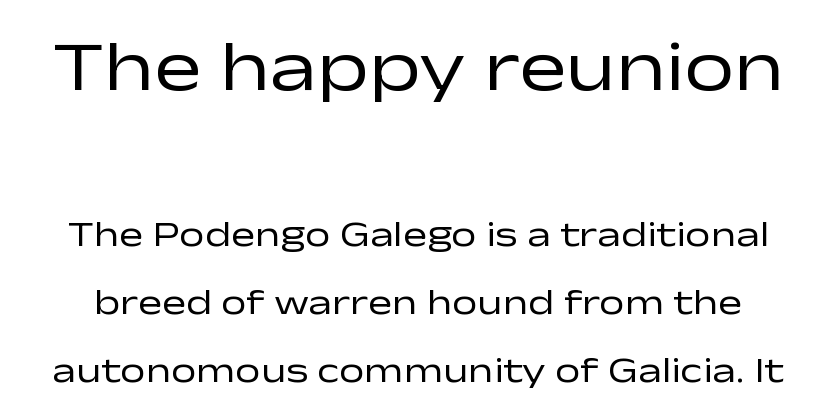
{"serif": "no", "italic": "no", "bold": "no", "weight": "regular", "width": "wide", "stroke_contrast": "low", "x_height": "medium", "monospaced": "no", "underline": "no", "line_spacing": "loose", "line_spacing_ratio": 1.9, "letter_spacing": "normal", "letter_spacing_em": 0.0, "larger_block": "first", "size_ratio": 1.97, "glyph_px": 71}
